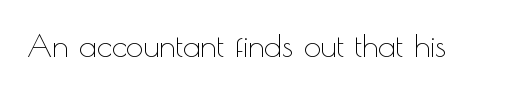
Rendered with straight, roman letterforms. The designer went with a sans here, leaving each stem footless. The rendering uses natural spacing where letterforms have individual widths. Honestly, the letter spacing is just normal — you wouldn't notice it.
